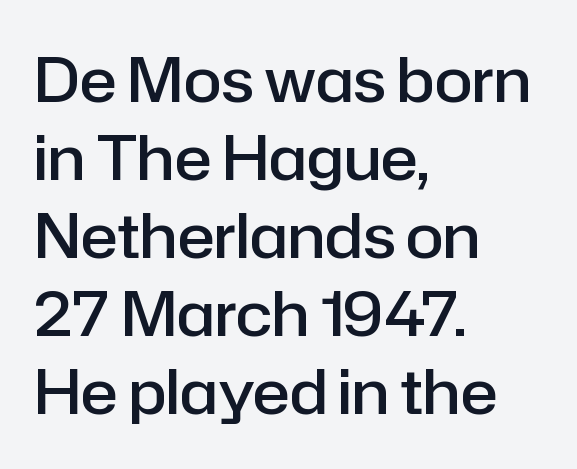
{"serif": "no", "italic": "no", "bold": "semi", "weight": "semibold", "width": "normal", "stroke_contrast": "low", "x_height": "medium", "monospaced": "no", "underline": "no", "align": "left", "line_spacing": "normal", "line_spacing_ratio": 1.26, "letter_spacing": "normal", "letter_spacing_em": 0.0, "glyph_px": 62}
